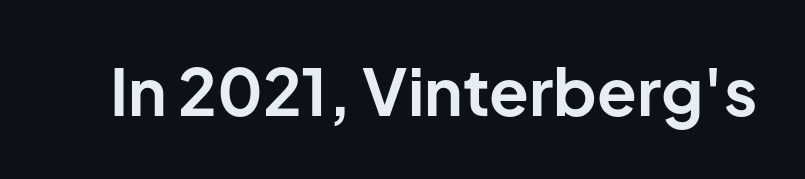
The image shows 65 px bold sans-serif type, upright; set normal letter spacing, not underlined; low stroke contrast and a medium x-height.
